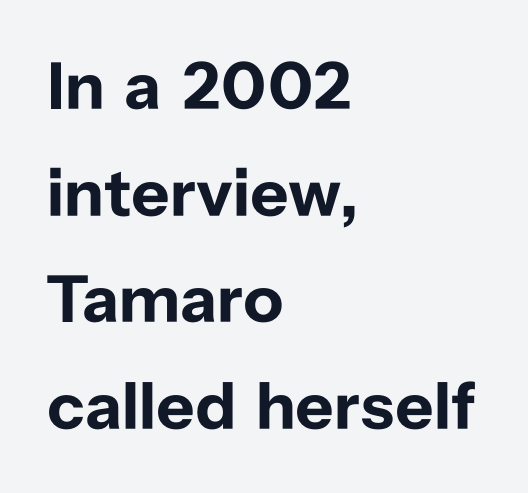
{"serif": "no", "italic": "no", "bold": "yes", "weight": "bold", "width": "normal", "stroke_contrast": "low", "x_height": "medium", "monospaced": "no", "underline": "no", "align": "left", "line_spacing": "normal", "line_spacing_ratio": 1.59, "letter_spacing": "normal", "letter_spacing_em": 0.0, "glyph_px": 67}
